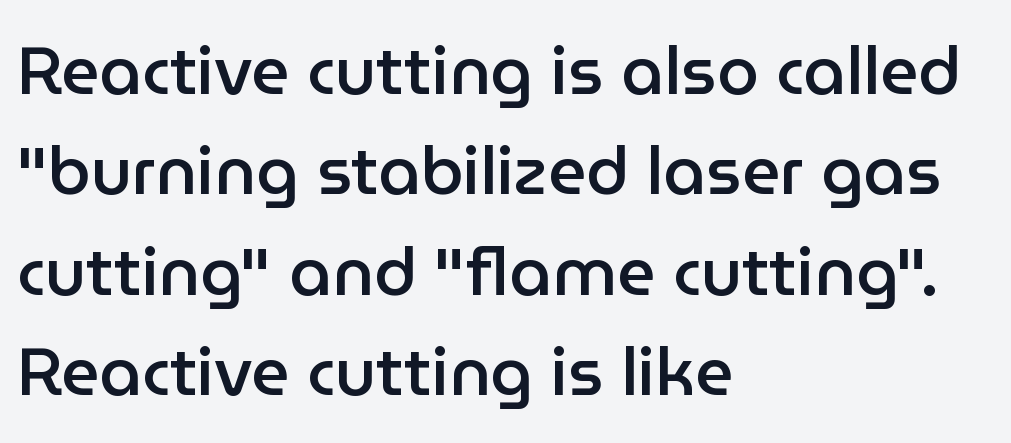
These lines are composed in type without serifs. The gaps between neighbouring characters are ordinary and unremarkable. Summary of weight: moderately heavy, a semibold. You can tell it's not italic because the verticals are truly vertical.
